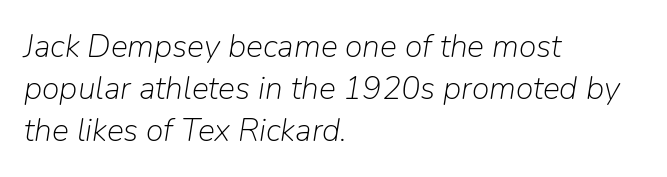
The image shows 32 px light type, italic (leaning right); set left-aligned, normal line spacing (1.31x), normal letter spacing, not underlined; low stroke contrast and a medium x-height.
